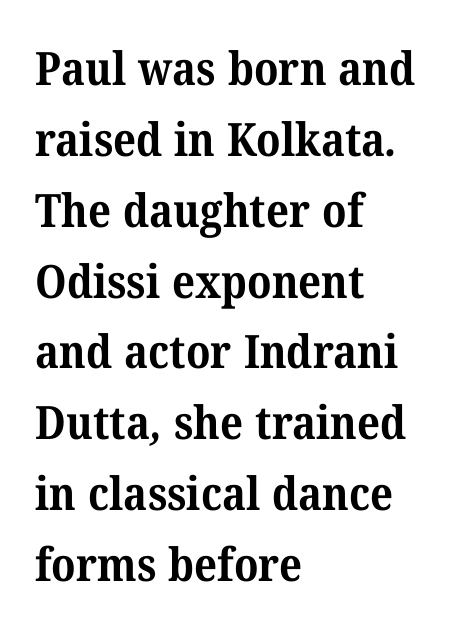
{"serif": "yes", "bold": "yes", "weight": "bold", "width": "normal", "stroke_contrast": "medium", "x_height": "medium", "monospaced": "no", "underline": "no", "align": "left", "line_spacing": "normal", "line_spacing_ratio": 1.54, "letter_spacing": "normal", "letter_spacing_em": 0.0, "glyph_px": 46}
